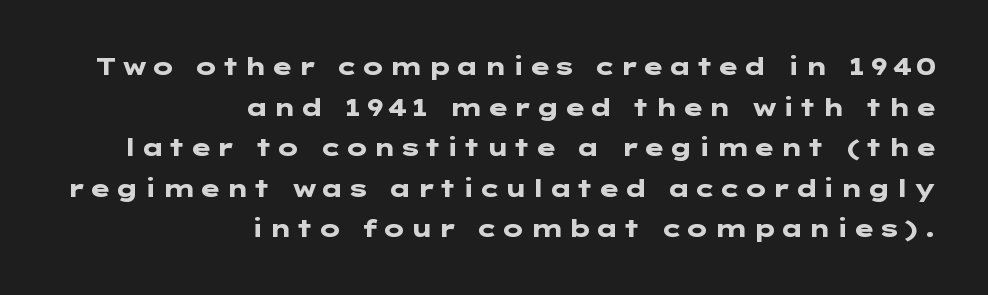
{"italic": "no", "bold": "yes", "underline": "no", "align": "right", "line_spacing": "normal", "line_spacing_ratio": 1.69, "glyph_px": 24}
